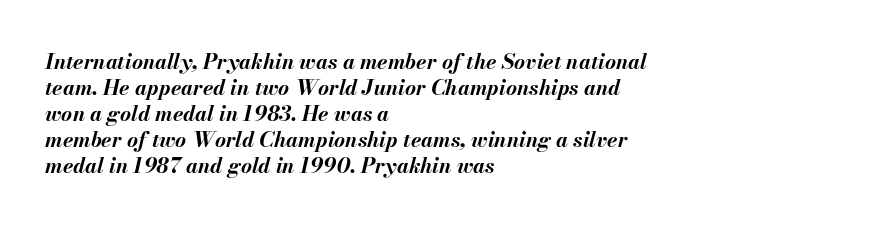
The image shows 21 px bold type, italic (leaning right); set left-aligned, line spacing 1.24x, normal letter spacing, not underlined.
